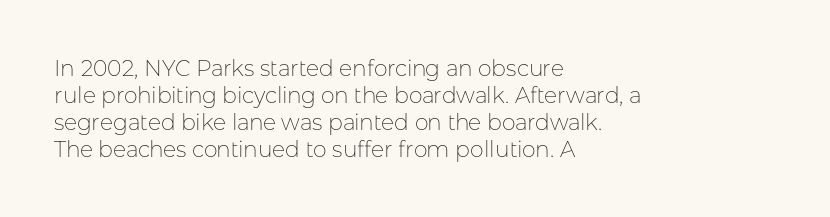
{"italic": "no", "bold": "no", "underline": "no", "align": "left", "line_spacing_ratio": 1.22, "letter_spacing": "normal", "letter_spacing_em": 0.0, "glyph_px": 22}
